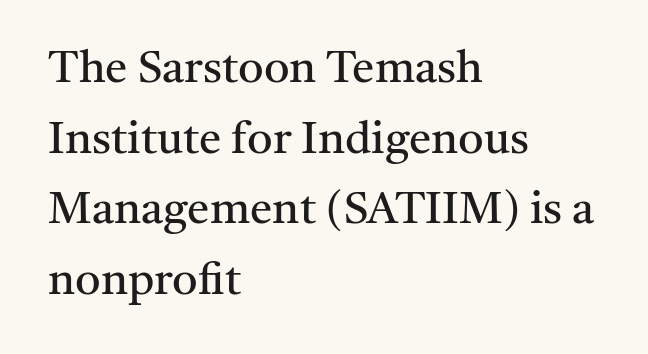
Students, note that the glyphs here touch the page at normal intervals. Each stroke keeps to a modest, everyday thickness or less. This sample has the flowing, uneven cadence of proportional lettering. The letters carry serifs — small finishing strokes at the ends of their stems.
